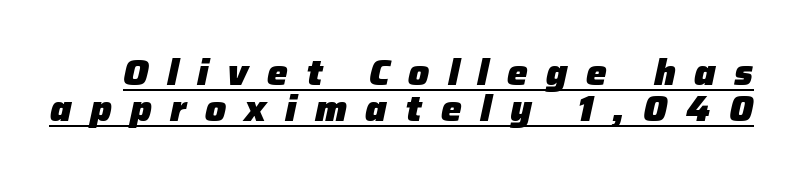
{"italic": "yes", "lean": "right", "slant_degrees": 12, "bold": "yes", "weight": "heavy", "width": "normal", "stroke_contrast": "low", "x_height": "medium", "monospaced": "no", "underline": "yes", "line_spacing": "tight", "line_spacing_ratio": 0.96, "letter_spacing": "wide", "letter_spacing_em": 0.5, "glyph_px": 37}
